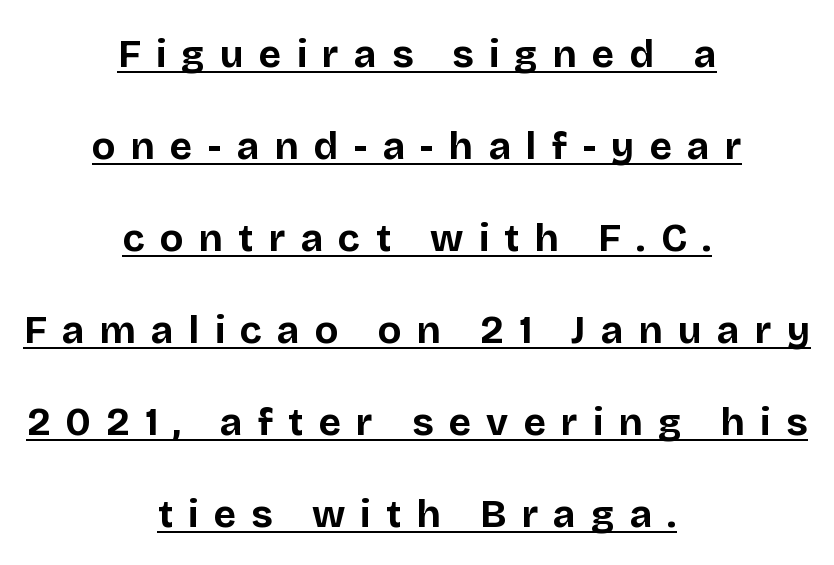
{"serif": "no", "italic": "no", "bold": "yes", "weight": "bold", "width": "normal", "stroke_contrast": "low", "x_height": "large", "monospaced": "no", "underline": "yes", "align": "center", "line_spacing": "loose", "line_spacing_ratio": 2.36, "letter_spacing": "wide", "letter_spacing_em": 0.39, "glyph_px": 39}
